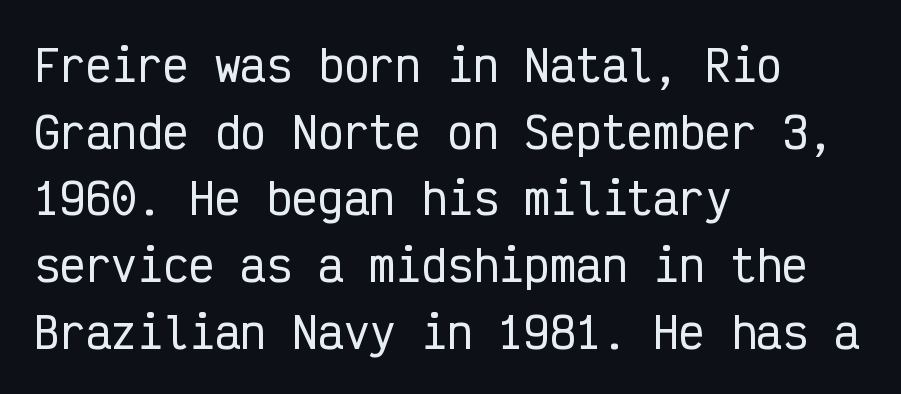
Q: Is the text italic (slanted)? A: No, it is upright.
Q: Is the typeface a serif or a sans-serif typeface? A: Sans-serif.
Q: Is the text underlined? A: No.
Q: How is the paragraph aligned? A: Left-aligned.
Q: Is the spacing between letters normal or unusually wide? A: Normal.
Q: Is the spacing between lines tight, normal or loose? A: Normal.
Q: Width (condensed, normal, or wide)? A: Condensed.
Q: Stroke contrast? A: Low.
Q: x-height? A: Medium.
Q: Monospaced? A: Yes.
